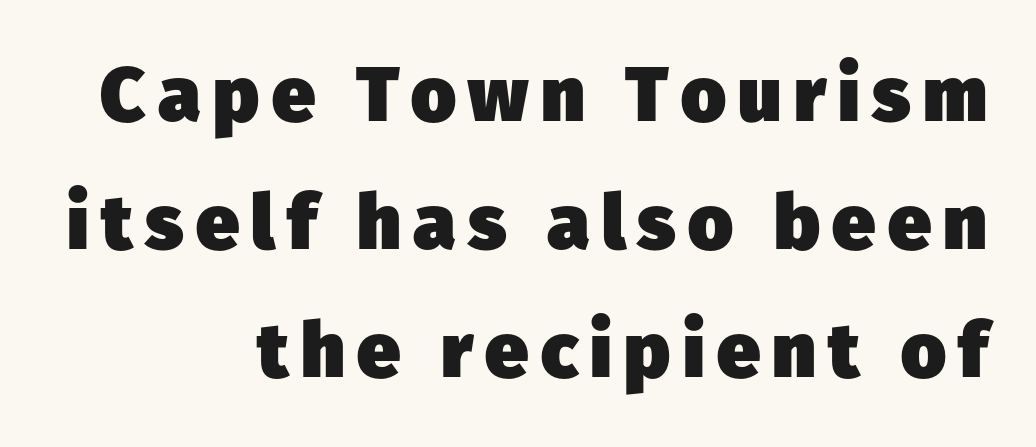
The space beneath each line is pristine and unruled. The passage shown is typed in a proportional face where columns would drift. Heft: maximum for text — a bold. Normally led — the rows are evenly, conventionally spaced. Observe the absence of serifs on each vertical stroke in this sample. Notice how the passage keeps a crisp vertical edge on the right only.
